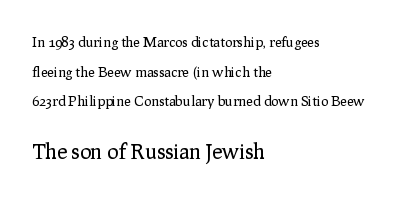
The image shows 21 px text type, upright; set left-aligned, loose line spacing (2.11x), normal letter spacing, not underlined; the second (bottom) block is 1.5x larger.
